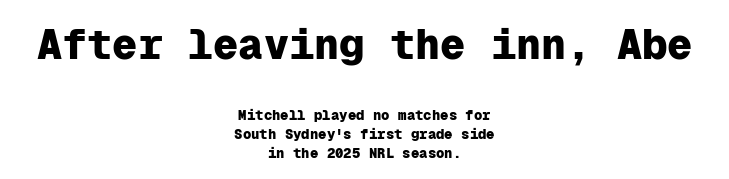
Letter spacing: default. Teacher's note: observe the equal gaps on both sides — that is centered alignment. The letters march in equal steps, a hallmark of fixed-pitch type. Compare the two chunks: the upper has the greater cap height.
